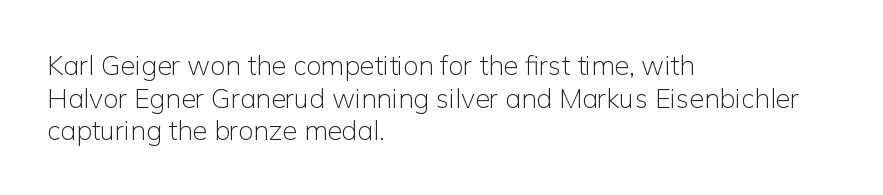
What stands out about the letter spacing? Nothing — it is the standard amount. This is not heavy type; no bold has been used. Just letters on the line, the space beneath them empty. Notice how the stems are strictly vertical — no italics here. This rendering uses left alignment, leaving the right contour irregular.
